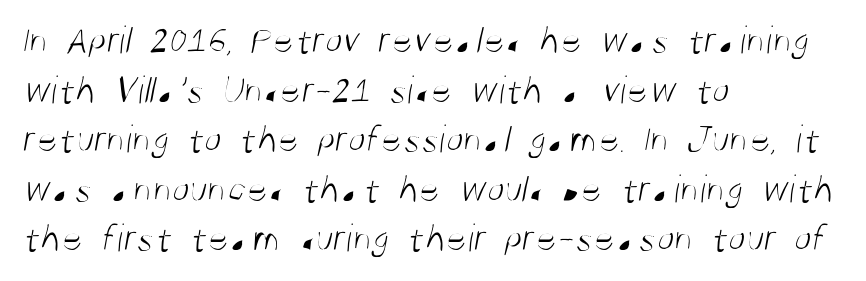
{"serif": "no", "bold": "no", "weight": "light", "width": "condensed", "stroke_contrast": "medium", "x_height": "large", "monospaced": "no", "underline": "no", "align": "left", "line_spacing_ratio": 1.24, "letter_spacing": "normal", "letter_spacing_em": 0.0, "glyph_px": 40}
